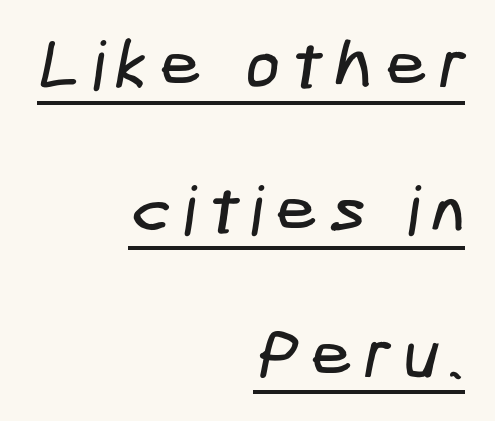
The image shows 68 px condensed sans-serif type; set right-aligned, loose line spacing (2.13x), underlined; low stroke contrast and a medium x-height.
